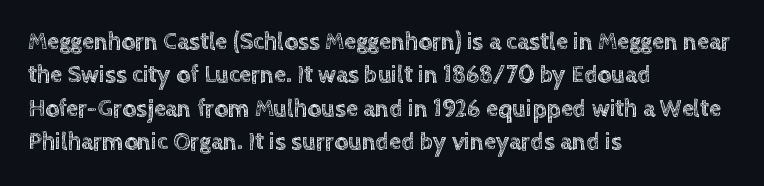
{"italic": "no", "underline": "no", "align": "left", "line_spacing": "normal", "line_spacing_ratio": 1.39, "letter_spacing": "normal", "letter_spacing_em": 0.0, "glyph_px": 24}
